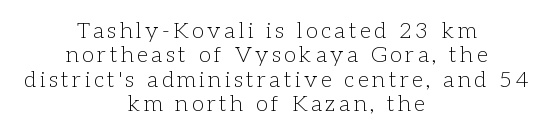
{"italic": "no", "bold": "no", "underline": "no", "align": "center", "line_spacing": "tight", "line_spacing_ratio": 1.11, "glyph_px": 22}
